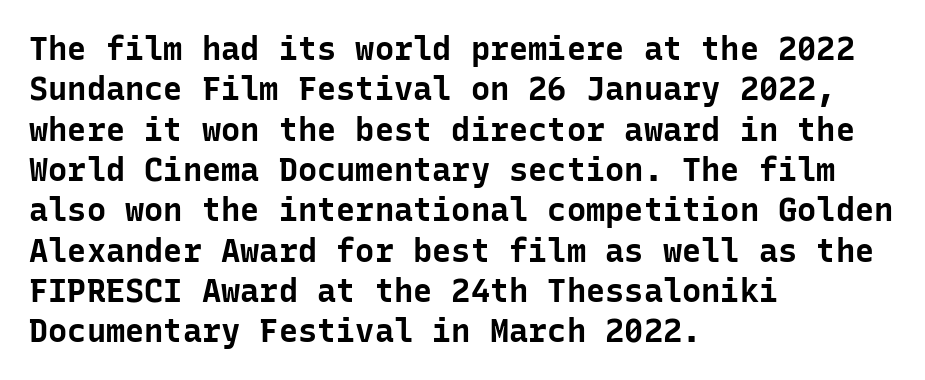
The image shows 32 px bold sans-serif type, upright, monospaced; set left-aligned, normal line spacing (1.26x), normal letter spacing, not underlined; low stroke contrast and a medium x-height.
